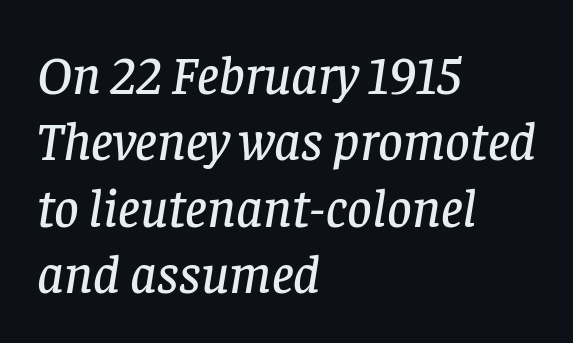
{"serif": "yes", "italic": "yes", "lean": "right", "slant_degrees": 8, "width": "normal", "stroke_contrast": "low", "x_height": "large", "monospaced": "no", "underline": "no", "align": "left", "line_spacing_ratio": 1.23, "letter_spacing": "normal", "letter_spacing_em": 0.0, "glyph_px": 54}
